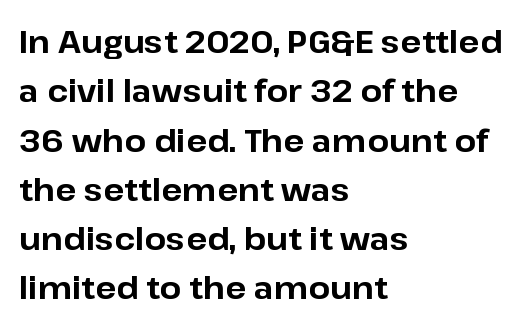
Emphasis by weight is at full strength: bold. The specimen reads as upright at a glance. Short note: letters normally spaced. The rendering uses natural spacing where letterforms have individual widths.
